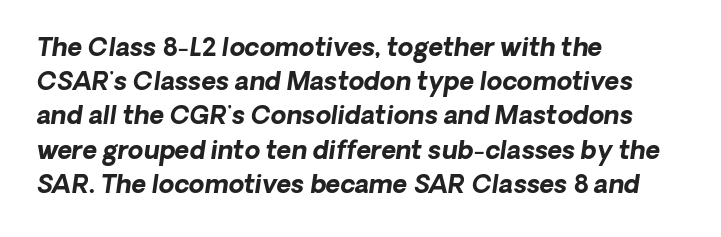
{"bold": "yes", "underline": "no", "align": "left", "line_spacing": "normal", "line_spacing_ratio": 1.37, "letter_spacing": "normal", "letter_spacing_em": 0.0, "glyph_px": 25}
